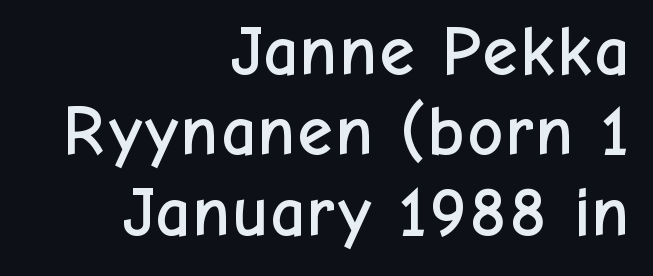
Proportional: the letters do not fall into vertical columns. This rendering features lettering with no underline. The rendering shows plain stroke endings on the letterforms — a sans-serif design. The letters stand upright; this is a roman face. The paragraph shown leans on its right margin. Between one letter and the next there's only the usual sliver of space.
